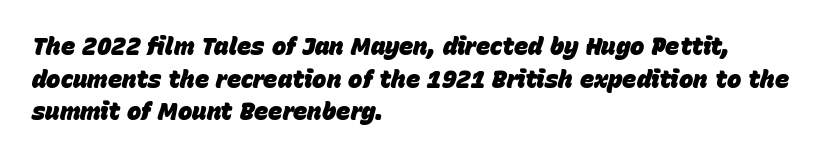
{"italic": "yes", "lean": "right", "slant_degrees": 15, "bold": "yes", "underline": "no", "align": "left", "line_spacing": "normal", "line_spacing_ratio": 1.36, "letter_spacing": "normal", "letter_spacing_em": 0.0, "glyph_px": 24}
